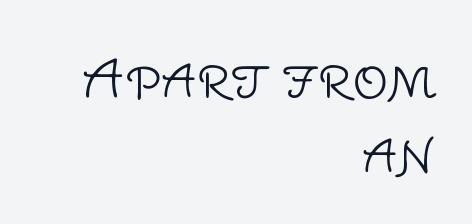
Q: Is the text bold? A: No.
Q: Is the text italic (slanted)? A: Yes.
Q: Is the typeface a serif or a sans-serif typeface? A: Sans-serif.
Q: Is the text underlined? A: No.
Q: How is the paragraph aligned? A: Right-aligned.
Q: Is the spacing between letters normal or unusually wide? A: Normal.
Q: Is the spacing between lines tight, normal or loose? A: Normal.
Q: Width (condensed, normal, or wide)? A: Normal.
Q: Stroke contrast? A: Low.
Q: x-height? A: Large.
Q: Monospaced? A: No.
